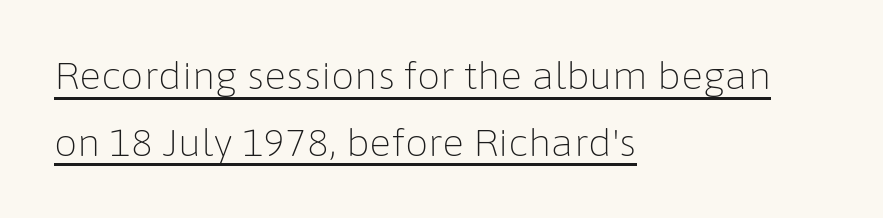
{"serif": "no", "italic": "no", "bold": "no", "weight": "light", "width": "normal", "stroke_contrast": "low", "x_height": "medium", "monospaced": "no", "underline": "yes", "align": "left", "line_spacing_ratio": 1.8, "letter_spacing": "normal", "letter_spacing_em": 0.0, "glyph_px": 37}
